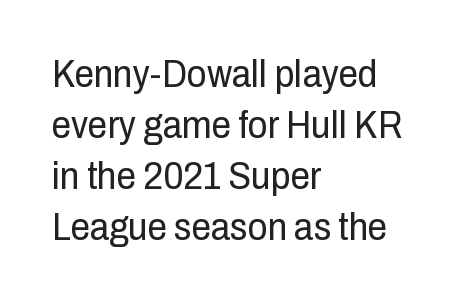
Quick note: not italic, upright. Proportional: the letters do not fall into vertical columns. The rag falls on the right side of this text block. Leading matches the norm, producing a regular column. Does extra space separate the letters? No, they use regular spacing.
